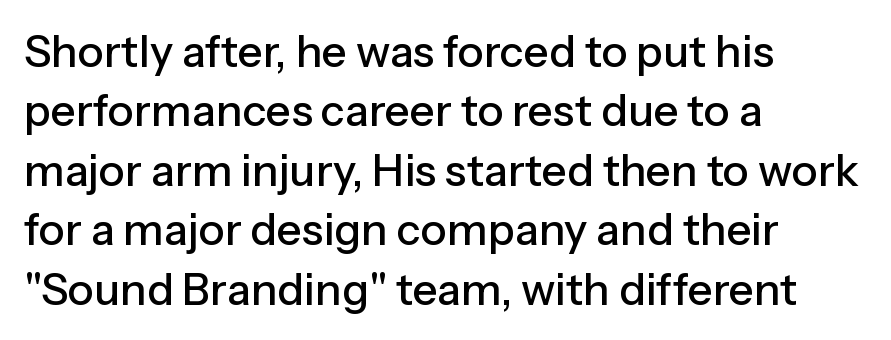
Q: Is the text italic (slanted)? A: No, it is upright.
Q: Is the typeface a serif or a sans-serif typeface? A: Sans-serif.
Q: Is the text underlined? A: No.
Q: How is the paragraph aligned? A: Left-aligned.
Q: Is the spacing between letters normal or unusually wide? A: Normal.
Q: Is the spacing between lines tight, normal or loose? A: Normal.
Q: Width (condensed, normal, or wide)? A: Normal.
Q: Stroke contrast? A: Low.
Q: x-height? A: Medium.
Q: Monospaced? A: No.
